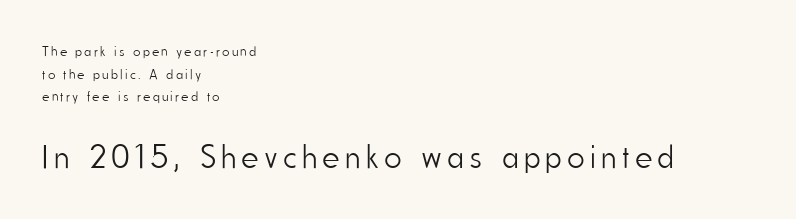
{"serif": "no", "italic": "no", "bold": "no", "weight": "light", "width": "condensed", "stroke_contrast": "low", "x_height": "small", "monospaced": "no", "underline": "no", "align": "left", "line_spacing": "normal", "line_spacing_ratio": 1.62, "larger_block": "second", "size_ratio": 2.36, "glyph_px": 33}
